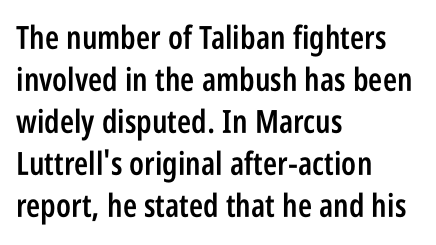
{"serif": "no", "italic": "no", "bold": "semi", "weight": "semibold", "width": "condensed", "stroke_contrast": "low", "x_height": "large", "monospaced": "no", "underline": "no", "align": "left", "line_spacing": "normal", "line_spacing_ratio": 1.31, "letter_spacing": "normal", "letter_spacing_em": 0.0, "glyph_px": 32}
